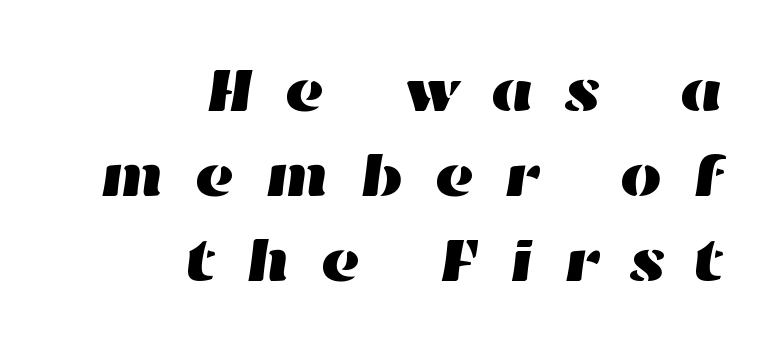
The image shows 61 px wide type; set right-aligned, normal line spacing (1.39x), unusually wide letter spacing (+0.48 em), not underlined; high stroke contrast and a medium x-height.
